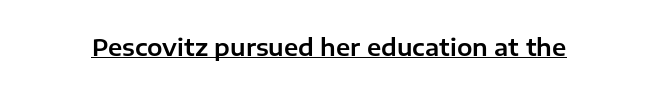
The image shows 23 px text type, upright; set normal letter spacing, underlined.
